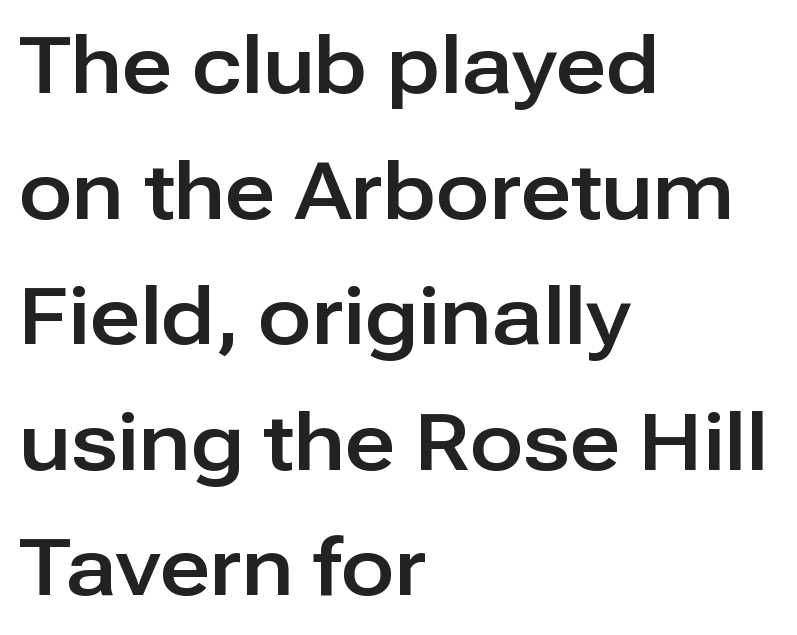
Q: Is the text italic (slanted)? A: No, it is upright.
Q: Is the typeface a serif or a sans-serif typeface? A: Sans-serif.
Q: Is the text underlined? A: No.
Q: How is the paragraph aligned? A: Left-aligned.
Q: Is the spacing between letters normal or unusually wide? A: Normal.
Q: Is the spacing between lines tight, normal or loose? A: Normal.
Q: Width (condensed, normal, or wide)? A: Normal.
Q: Stroke contrast? A: Low.
Q: x-height? A: Medium.
Q: Monospaced? A: No.
